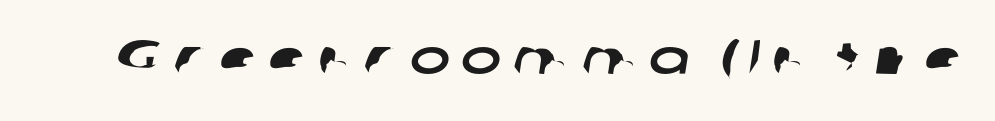
{"serif": "no", "width": "wide", "stroke_contrast": "low", "x_height": "medium", "monospaced": "no", "underline": "no", "letter_spacing": "wide", "letter_spacing_em": 0.24, "glyph_px": 48}
